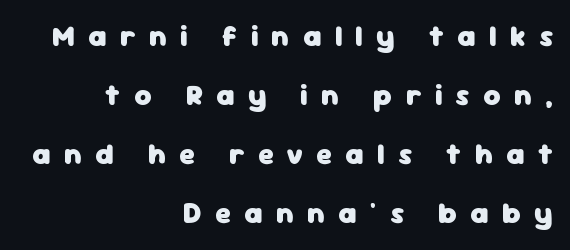
Q: Is the text bold? A: Yes.
Q: Is the text italic (slanted)? A: No, it is upright.
Q: Is the typeface a serif or a sans-serif typeface? A: Sans-serif.
Q: Is the text underlined? A: No.
Q: How is the paragraph aligned? A: Right-aligned.
Q: Is the spacing between letters normal or unusually wide? A: Unusually wide.
Q: Is the spacing between lines tight, normal or loose? A: Loose.
Q: Width (condensed, normal, or wide)? A: Normal.
Q: Stroke contrast? A: Low.
Q: x-height? A: Medium.
Q: Monospaced? A: No.
